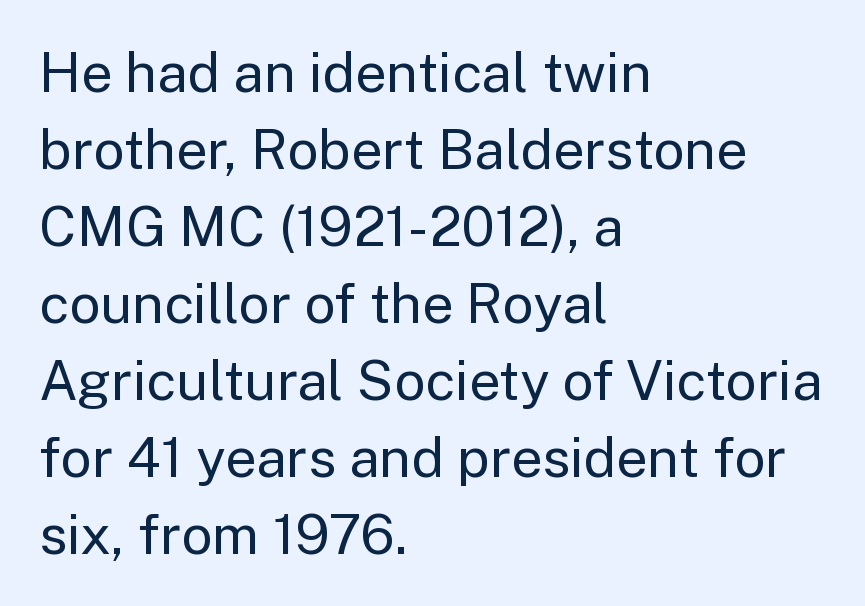
Has an underline been added? It has not. Do the characters align in a grid? No, the font is proportional. The font sits on the lighter half of the weight spectrum, regular included. Line starts are locked; line ends wander. The glyphs in this specimen are sans serif. Students, observe: this is what conventionally led text looks like.
